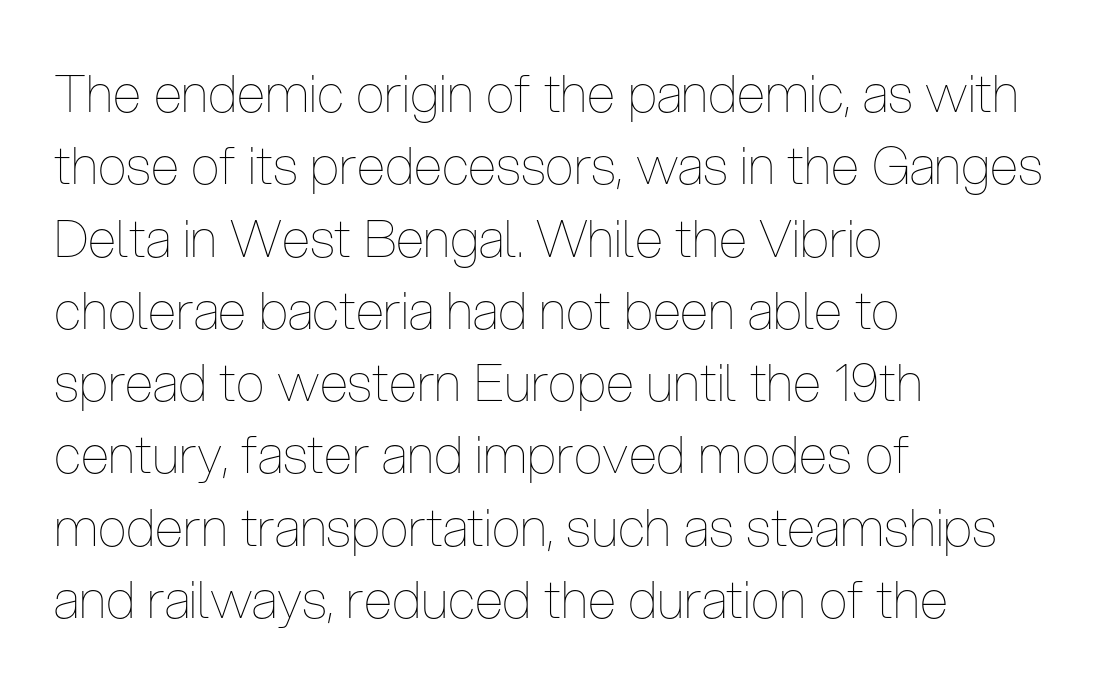
The image shows 52 px thin, condensed type, upright; set left-aligned, normal line spacing (1.39x), normal letter spacing, not underlined; low stroke contrast and a medium x-height.
